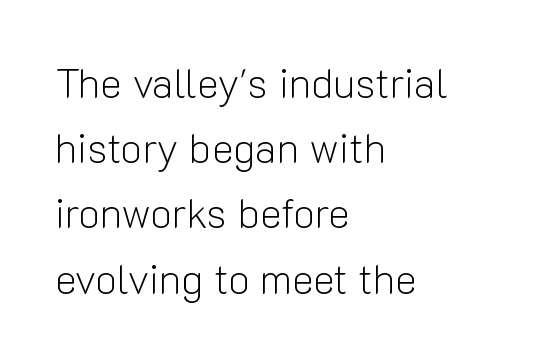
{"serif": "no", "italic": "no", "bold": "no", "weight": "light", "width": "normal", "stroke_contrast": "low", "x_height": "medium", "monospaced": "no", "underline": "no", "align": "left", "line_spacing": "normal", "line_spacing_ratio": 1.59, "letter_spacing": "normal", "letter_spacing_em": 0.0, "glyph_px": 41}
